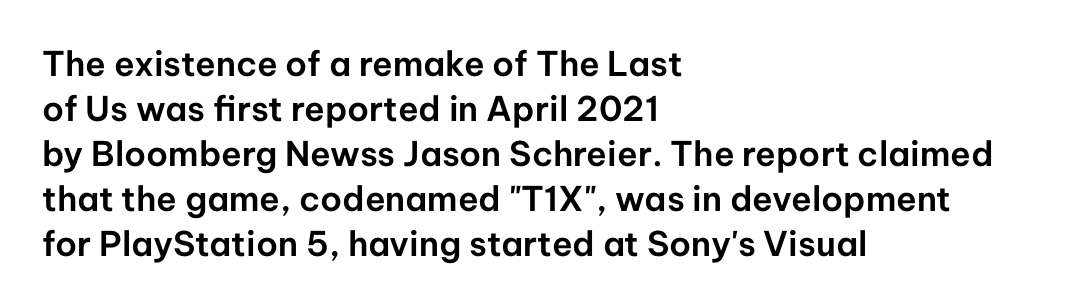
Q: Is the text italic (slanted)? A: No, it is upright.
Q: Is the typeface a serif or a sans-serif typeface? A: Sans-serif.
Q: Is the text underlined? A: No.
Q: How is the paragraph aligned? A: Left-aligned.
Q: Is the spacing between letters normal or unusually wide? A: Normal.
Q: Is the spacing between lines tight, normal or loose? A: Normal.
Q: Width (condensed, normal, or wide)? A: Normal.
Q: Stroke contrast? A: Low.
Q: x-height? A: Medium.
Q: Monospaced? A: No.
